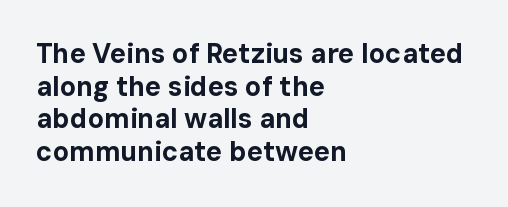
The image shows 27 px bold type, upright; set left-aligned, line spacing 1.21x, normal letter spacing, not underlined.
